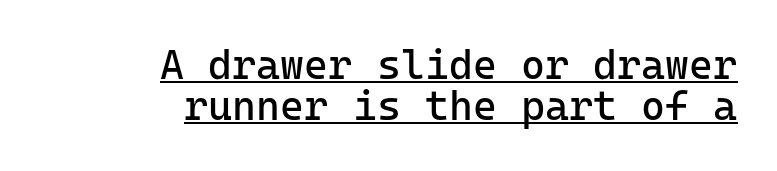
The image shows 41 px regular-weight sans-serif type, upright; set right-aligned, tight line spacing (1.01x), normal letter spacing, underlined; low stroke contrast and a medium x-height.
